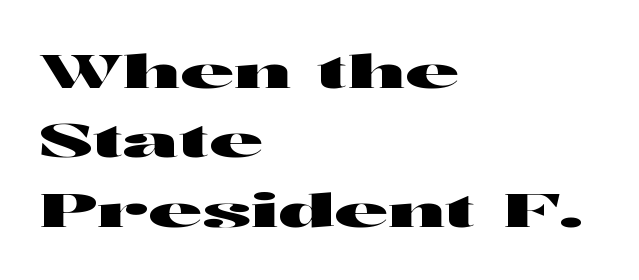
To sum up the face: it is a sans, with no serifs. You could not count columns in this text — the font is proportionally spaced. Letter spacing: default. Reading down the block, your eye returns to a fixed left position each line. This sample keeps an unexceptional amount of space between lines. Plain, unruled lines of type.
